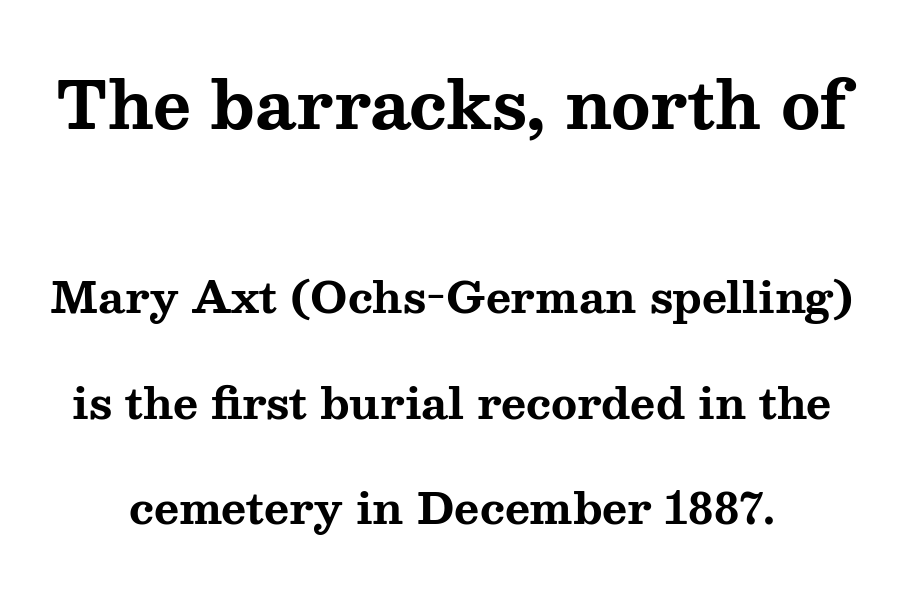
The image shows 65 px bold, wide serif type, upright; set loose line spacing (2.46x), normal letter spacing, not underlined; the first (top) block is 1.51x larger; medium stroke contrast and a medium x-height.
